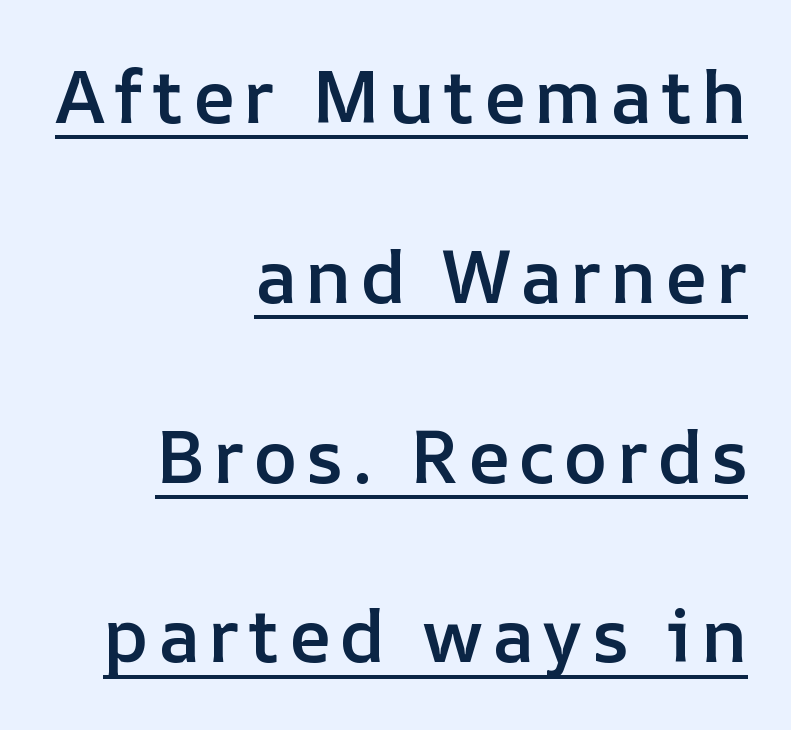
Q: Is the text bold? A: Semi-bold.
Q: Is the text italic (slanted)? A: No, it is upright.
Q: Is the text underlined? A: Yes.
Q: How is the paragraph aligned? A: Right-aligned.
Q: Is the spacing between lines tight, normal or loose? A: Loose.
Q: Width (condensed, normal, or wide)? A: Normal.
Q: Stroke contrast? A: Low.
Q: x-height? A: Medium.
Q: Monospaced? A: No.
